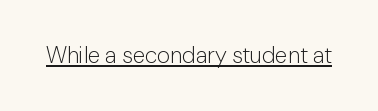
{"italic": "no", "bold": "no", "underline": "yes", "letter_spacing": "normal", "letter_spacing_em": 0.0, "glyph_px": 23}
